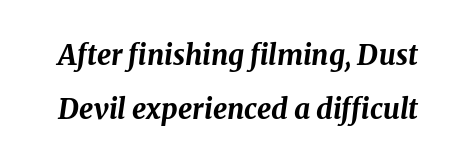
The image shows 28 px bold type, italic (leaning right); set loose line spacing (1.92x), normal letter spacing, not underlined; medium stroke contrast and a medium x-height.
